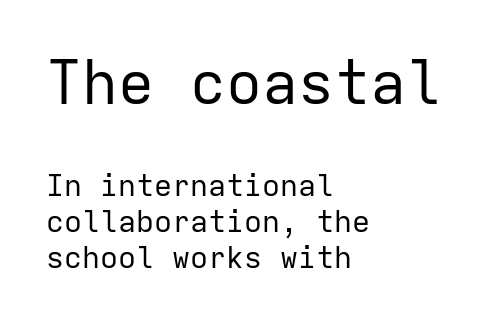
Q: Is the text bold? A: No.
Q: Is the text italic (slanted)? A: No, it is upright.
Q: Is the typeface a serif or a sans-serif typeface? A: Sans-serif.
Q: Is the text underlined? A: No.
Q: How is the paragraph aligned? A: Left-aligned.
Q: Is the spacing between letters normal or unusually wide? A: Normal.
Q: Which block of text is set in a larger size, the first (top) or the second (bottom)? A: The first (top) one.
Q: Width (condensed, normal, or wide)? A: Normal.
Q: Stroke contrast? A: Low.
Q: x-height? A: Medium.
Q: Monospaced? A: Yes.
